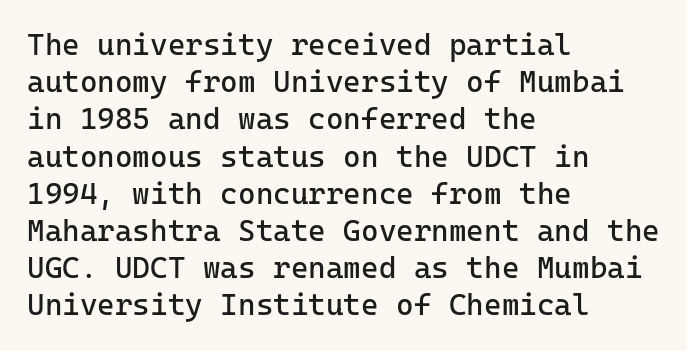
{"serif": "no", "italic": "no", "bold": "no", "weight": "regular", "width": "normal", "stroke_contrast": "low", "x_height": "medium", "underline": "no", "align": "left", "line_spacing_ratio": 1.24, "letter_spacing": "normal", "letter_spacing_em": 0.0, "glyph_px": 30}
